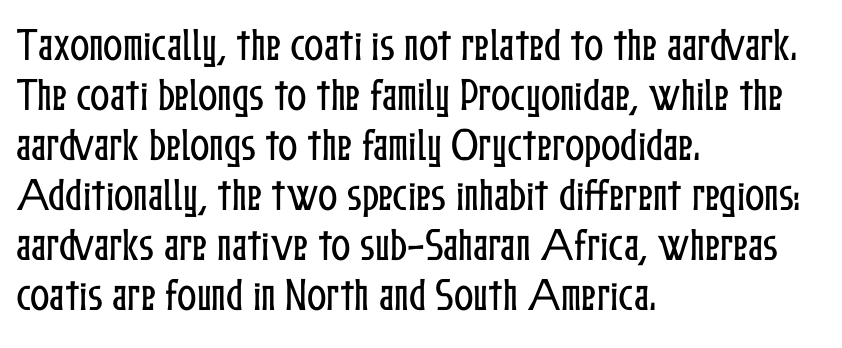
Q: Is the text italic (slanted)? A: No, it is upright.
Q: Is the text underlined? A: No.
Q: How is the paragraph aligned? A: Left-aligned.
Q: Is the spacing between letters normal or unusually wide? A: Normal.
Q: Is the spacing between lines tight, normal or loose? A: Normal.
Q: Width (condensed, normal, or wide)? A: Condensed.
Q: Stroke contrast? A: Low.
Q: x-height? A: Medium.
Q: Monospaced? A: No.
